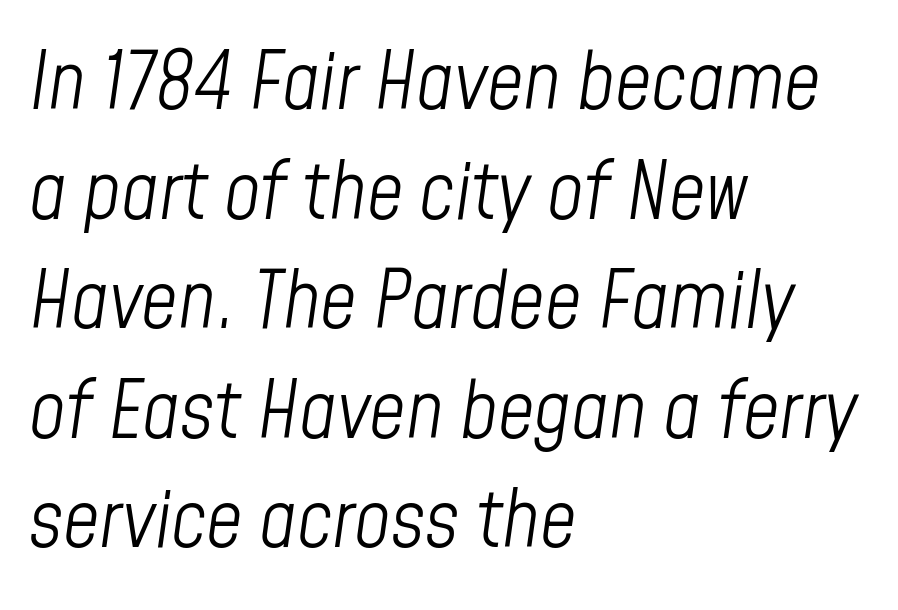
{"italic": "yes", "lean": "right", "slant_degrees": 8, "bold": "no", "weight": "light", "width": "condensed", "stroke_contrast": "low", "x_height": "medium", "monospaced": "no", "underline": "no", "align": "left", "line_spacing": "normal", "line_spacing_ratio": 1.37, "letter_spacing": "normal", "letter_spacing_em": 0.0, "glyph_px": 80}
